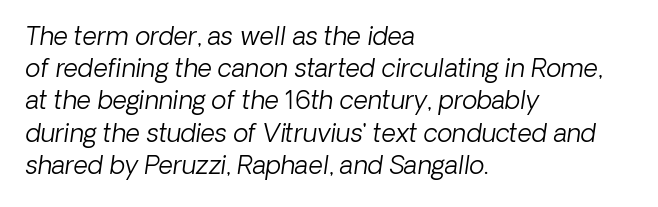
{"bold": "no", "underline": "no", "align": "left", "line_spacing": "normal", "line_spacing_ratio": 1.29, "letter_spacing": "normal", "letter_spacing_em": 0.0, "glyph_px": 25}
